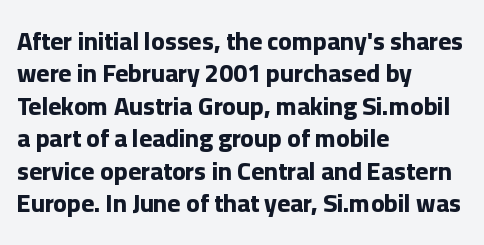
{"italic": "no", "bold": "yes", "underline": "no", "align": "left", "line_spacing": "normal", "line_spacing_ratio": 1.3, "letter_spacing": "normal", "letter_spacing_em": 0.0, "glyph_px": 25}
